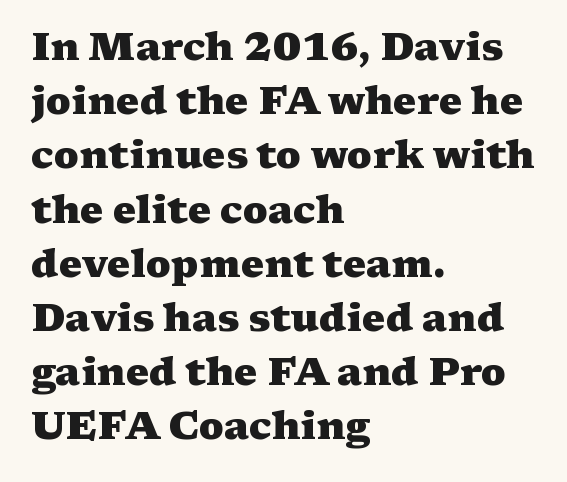
The letters advance in unequal steps, a hallmark of proportional type. I'd describe the lettering as bold — thick and assertive. How are the letters spaced? Ordinarily, with no added tracking. The lettering holds an erect, upright posture throughout.
